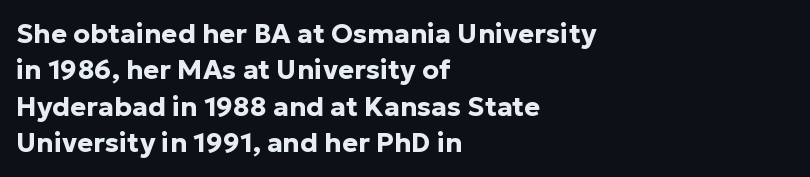
The lettering stays uniformly vertical, giving the passage a roman look. Letters rest on an invisible, unmarked baseline. This block has exactly the height ordinary leading produces. Spacing between characters is what you'd get straight out of the box. Notice how thick the strokes are: this is what a full bold looks like.
